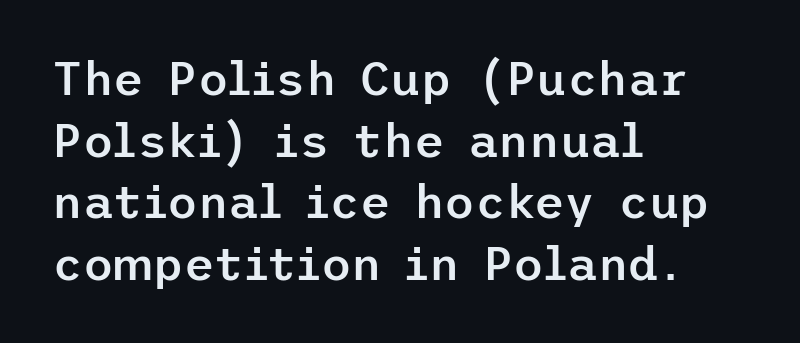
This rendering uses left alignment, leaving the right contour irregular. Is there any slant? The stems are plumb. Whoever set this chose a conventional vertical rhythm. No feet cap the strokes, marking this as sans-serif type. Underlining? Definitely not there.
